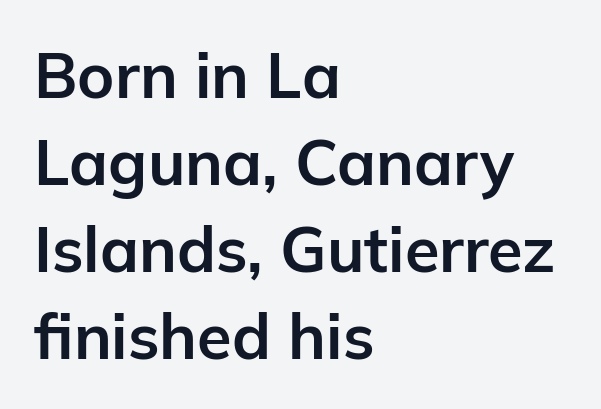
These lines were composed using upright roman letters. The designer went with a sans here, leaving each stem footless. Compared with typical paragraphs, the rows here are spaced about the same. You'd pick this weight for a headline — it's a proper bold. Each word holds together tightly as a unit, with standard inter-letter gaps.
